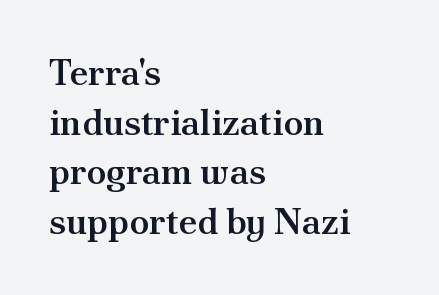
These lines were composed using upright roman letters. The letters carry serifs — small finishing strokes at the ends of their stems. Type without underlining. A typesetter would call this zero additional tracking. The font is running at a semibold setting, under full bold. The face used here is proportionally spaced, like ordinary book or web type.
